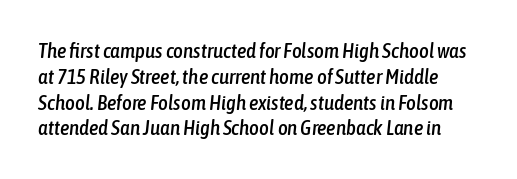
{"italic": "yes", "lean": "right", "slant_degrees": 6, "underline": "no", "line_spacing_ratio": 1.23, "letter_spacing": "normal", "letter_spacing_em": 0.0, "glyph_px": 21}
